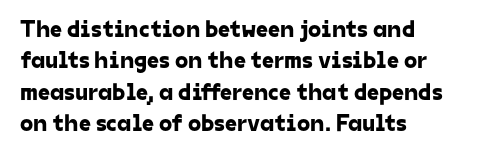
Q: Is the text underlined? A: No.
Q: How is the paragraph aligned? A: Left-aligned.
Q: Is the spacing between letters normal or unusually wide? A: Normal.
Q: Is the spacing between lines tight, normal or loose? A: Normal.
